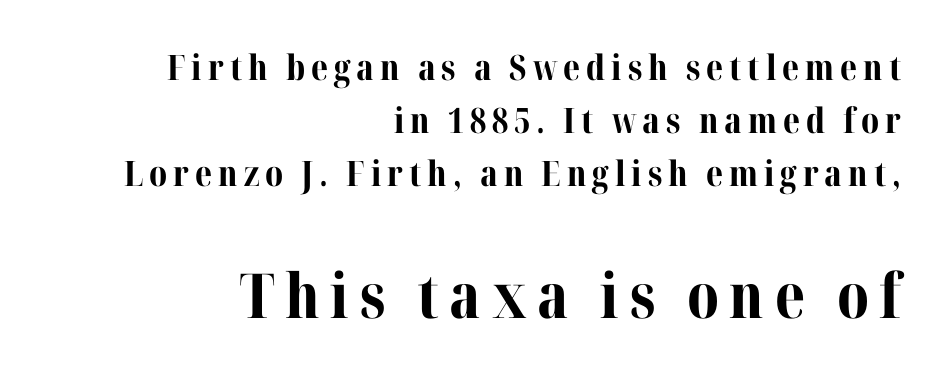
Q: Is the text bold? A: Yes.
Q: Is the text italic (slanted)? A: No, it is upright.
Q: Is the typeface a serif or a sans-serif typeface? A: Serif.
Q: Is the text underlined? A: No.
Q: How is the paragraph aligned? A: Right-aligned.
Q: Is the spacing between lines tight, normal or loose? A: Normal.
Q: Which block of text is set in a larger size, the first (top) or the second (bottom)? A: The second (bottom) one.
Q: Width (condensed, normal, or wide)? A: Normal.
Q: Stroke contrast? A: Medium.
Q: x-height? A: Medium.
Q: Monospaced? A: No.
